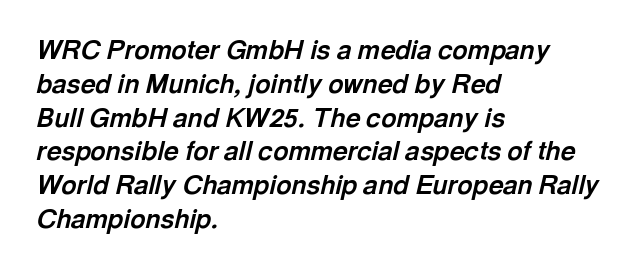
{"italic": "yes", "lean": "right", "slant_degrees": 13, "bold": "yes", "underline": "no", "align": "left", "line_spacing": "normal", "line_spacing_ratio": 1.3, "letter_spacing": "normal", "letter_spacing_em": 0.0, "glyph_px": 26}
